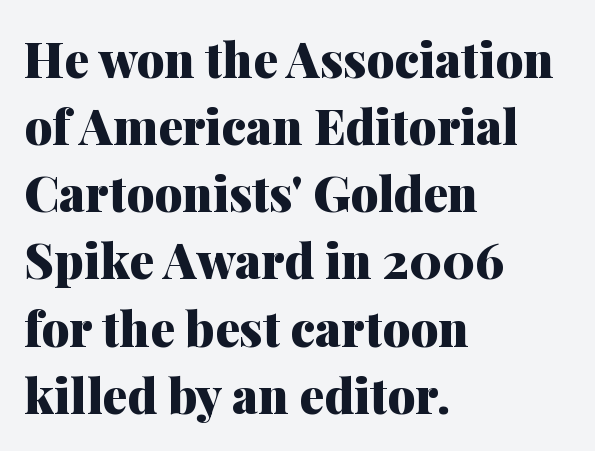
Q: Is the text bold? A: Yes.
Q: Is the text italic (slanted)? A: No, it is upright.
Q: Is the typeface a serif or a sans-serif typeface? A: Serif.
Q: Is the text underlined? A: No.
Q: How is the paragraph aligned? A: Left-aligned.
Q: Is the spacing between letters normal or unusually wide? A: Normal.
Q: Is the spacing between lines tight, normal or loose? A: Normal.
Q: Width (condensed, normal, or wide)? A: Normal.
Q: Stroke contrast? A: Medium.
Q: x-height? A: Medium.
Q: Monospaced? A: No.
